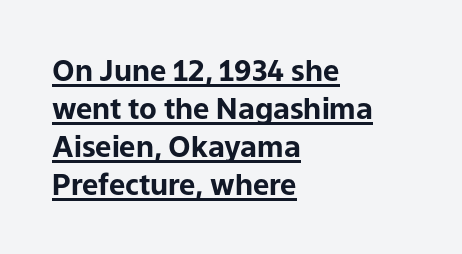
{"serif": "no", "italic": "no", "bold": "yes", "weight": "bold", "width": "normal", "stroke_contrast": "low", "x_height": "medium", "monospaced": "no", "underline": "yes", "align": "left", "line_spacing": "normal", "line_spacing_ratio": 1.31, "letter_spacing": "normal", "letter_spacing_em": 0.0, "glyph_px": 29}
